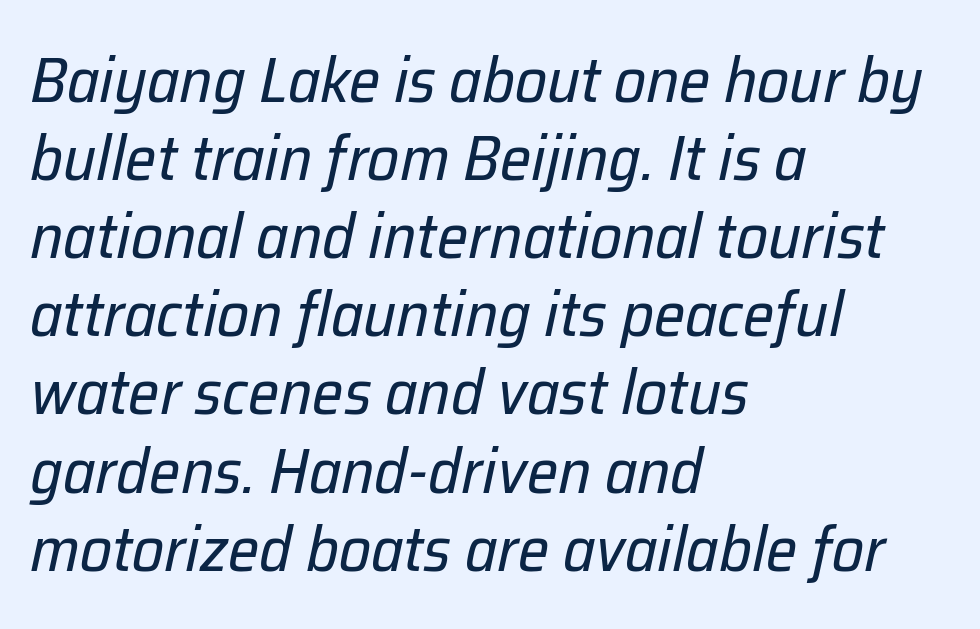
The image shows 63 px regular-weight type, italic (leaning right); set left-aligned, line spacing 1.24x, normal letter spacing, not underlined; low stroke contrast and a medium x-height.
